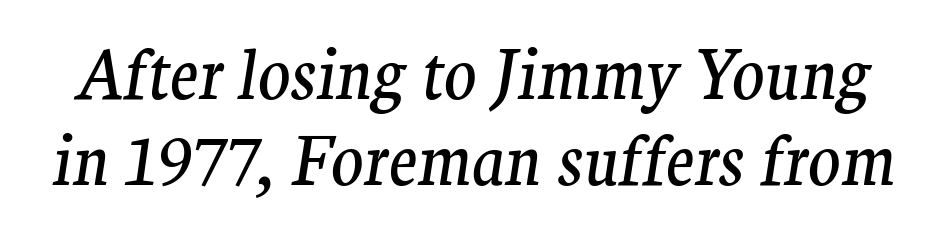
{"serif": "yes", "italic": "yes", "lean": "right", "slant_degrees": 9, "bold": "no", "weight": "regular", "width": "normal", "stroke_contrast": "medium", "x_height": "medium", "monospaced": "no", "underline": "no", "line_spacing": "normal", "line_spacing_ratio": 1.29, "letter_spacing": "normal", "letter_spacing_em": 0.0, "glyph_px": 67}
